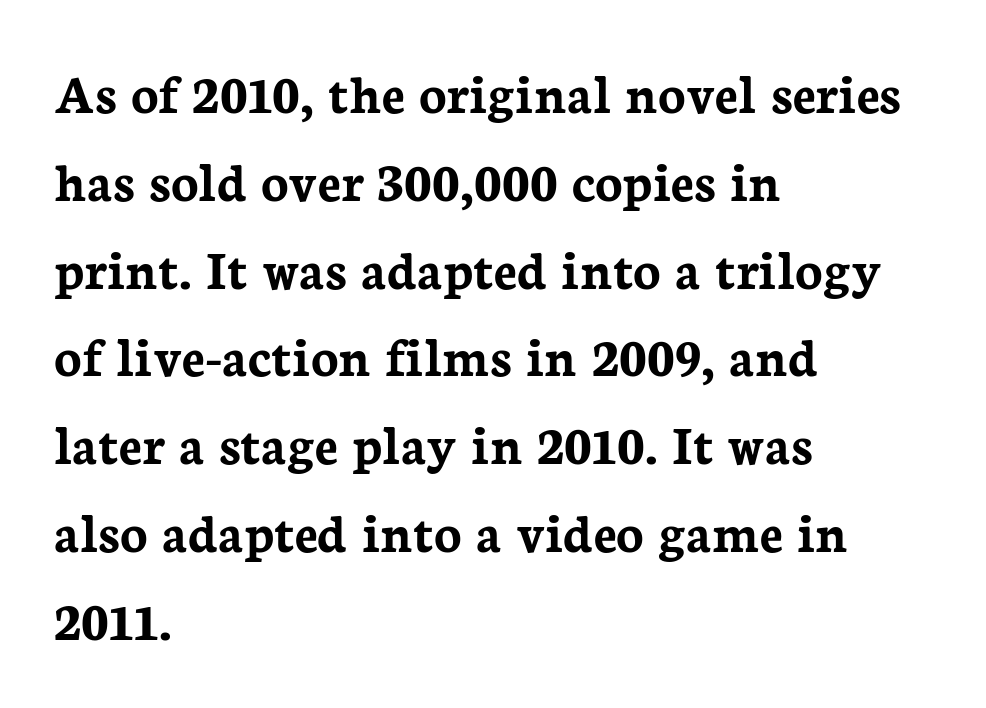
The typesetting leans heavy: a genuine bold. How would I describe the line gaps? Plain and ordinary. Just letters on the line, the space beneath them empty. Do the characters align in a grid? No, the font is proportional.
